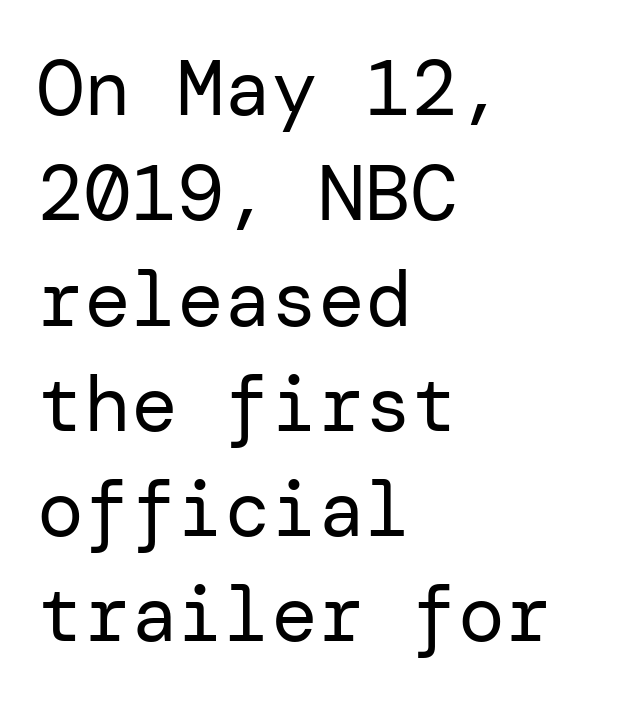
The image shows 78 px regular-weight sans-serif type, upright; set left-aligned, normal line spacing (1.35x), normal letter spacing, not underlined; low stroke contrast and a medium x-height.
